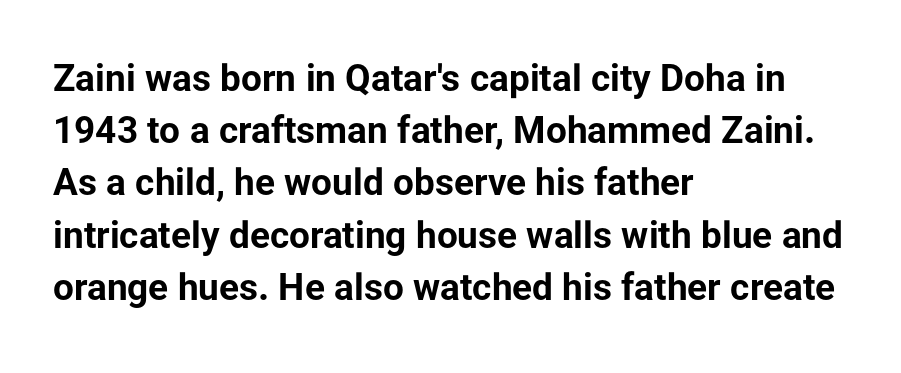
The font is running at its bold setting. The type is set solid horizontally, with unmodified tracking. It's the straight-up-and-down kind of type. Normally led — the rows are evenly, conventionally spaced. Type without underlining.
